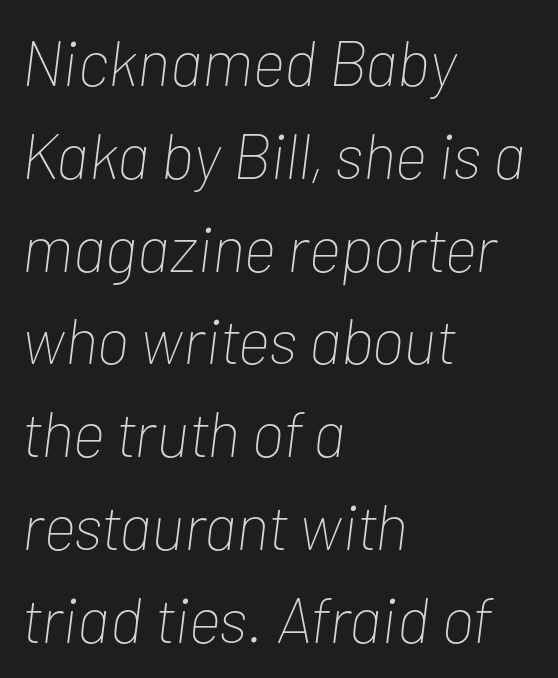
Q: Is the text bold? A: No.
Q: Is the text italic (slanted)? A: Yes, it leans right by about 7 degrees.
Q: Is the text underlined? A: No.
Q: How is the paragraph aligned? A: Left-aligned.
Q: Is the spacing between letters normal or unusually wide? A: Normal.
Q: Is the spacing between lines tight, normal or loose? A: Normal.
Q: Width (condensed, normal, or wide)? A: Condensed.
Q: Stroke contrast? A: Low.
Q: x-height? A: Medium.
Q: Monospaced? A: No.
